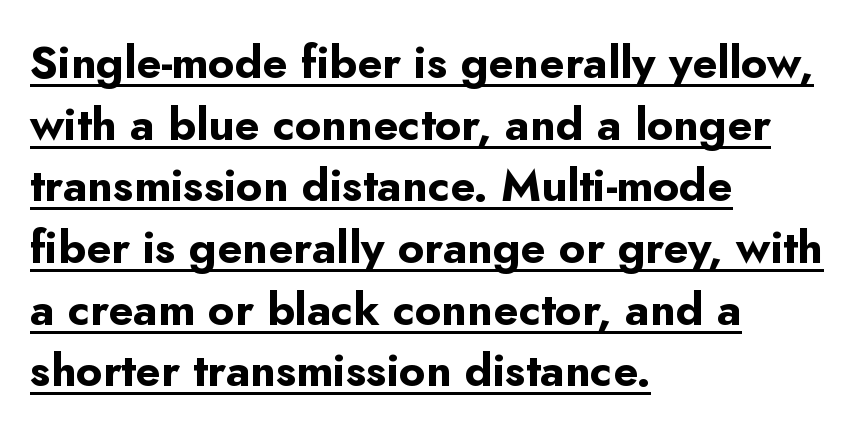
{"serif": "no", "italic": "no", "bold": "yes", "weight": "bold", "width": "normal", "stroke_contrast": "low", "x_height": "small", "monospaced": "no", "underline": "yes", "align": "left", "line_spacing": "normal", "line_spacing_ratio": 1.37, "letter_spacing": "normal", "letter_spacing_em": 0.0, "glyph_px": 45}
